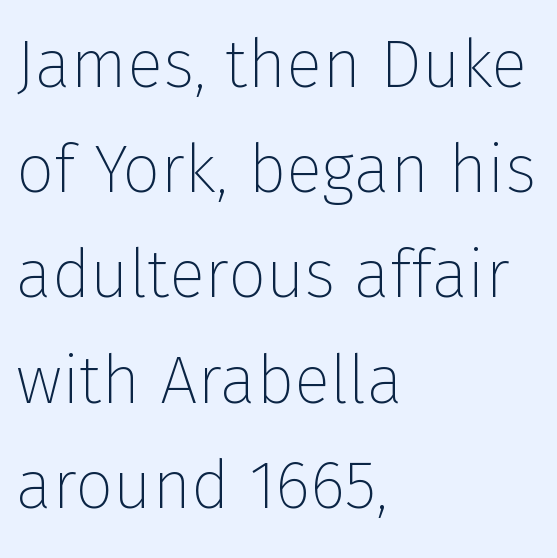
The type is set solid horizontally, with unmodified tracking. The rendering uses natural spacing where letterforms have individual widths. The characters display no serif detailing; their extremities are plain. The foot of each line stays bare and open. The lettering holds an erect, upright posture throughout.
